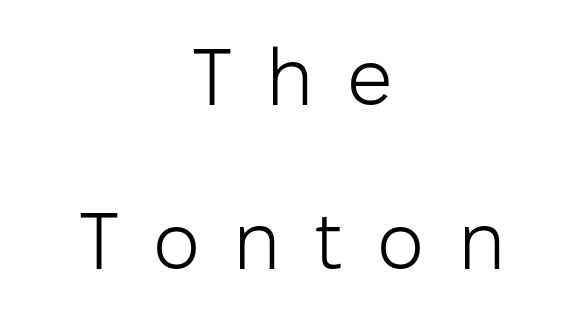
Ascenders rise straight up at ninety degrees. The leading is generous, giving the passage an open texture. The letters are spread apart with noticeably loose tracking. Letterform terminals end flat and unadorned throughout the passage. You could not count columns in this text — the font is proportionally spaced.
